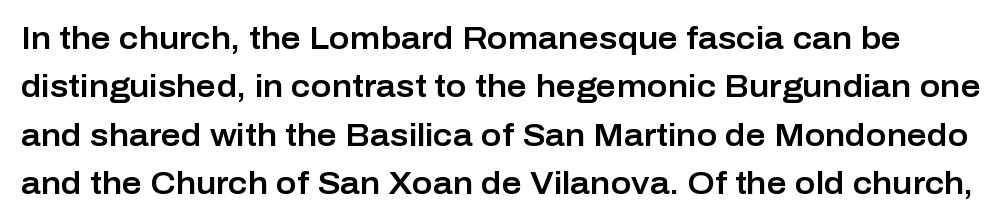
In terms of leading, this rendering sits right in the middle. Ascenders rise straight up at ninety degrees. Nothing sits at the stroke ends, so this counts as sans-serif. The line texture is even and compact thanks to regular tracking.
